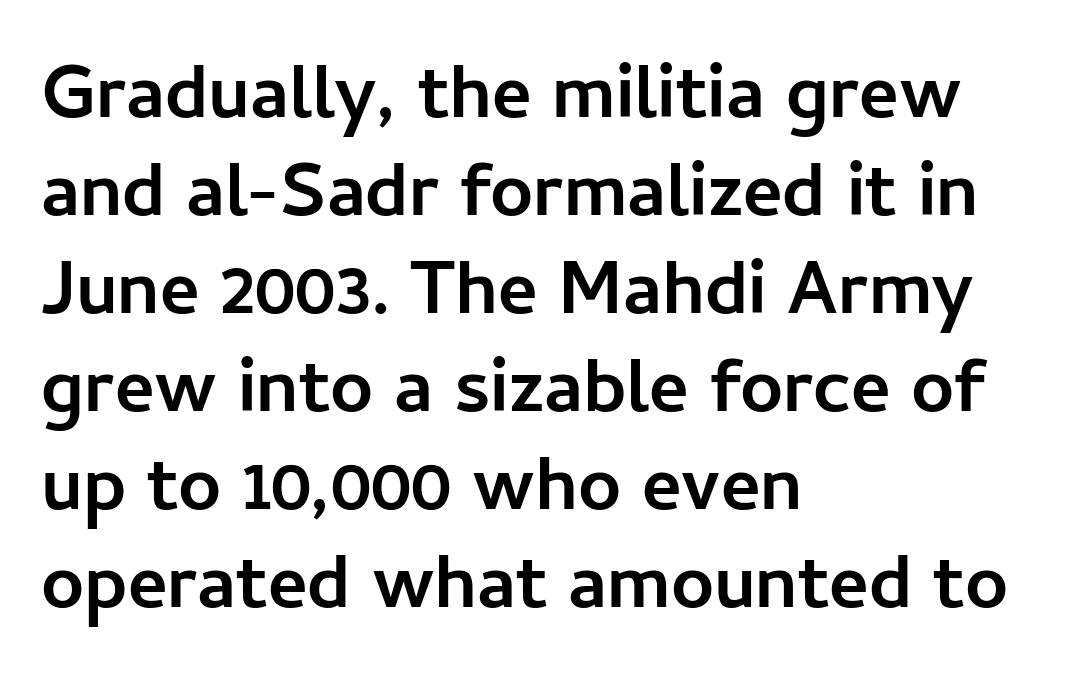
The image shows 76 px semibold sans-serif type, upright; set left-aligned, normal line spacing (1.29x), normal letter spacing, not underlined; low stroke contrast and a medium x-height.
